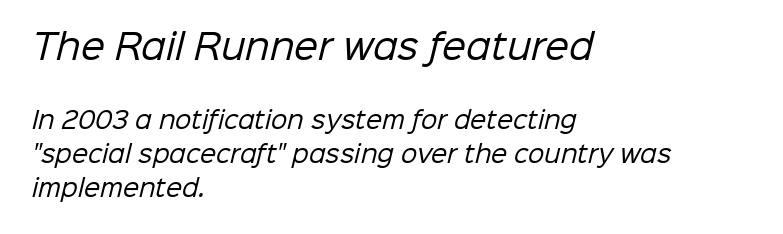
{"serif": "no", "bold": "no", "weight": "regular", "width": "normal", "stroke_contrast": "low", "x_height": "medium", "monospaced": "no", "underline": "no", "align": "left", "line_spacing": "normal", "line_spacing_ratio": 1.48, "letter_spacing": "normal", "letter_spacing_em": 0.0, "larger_block": "first", "size_ratio": 1.48, "glyph_px": 34}
